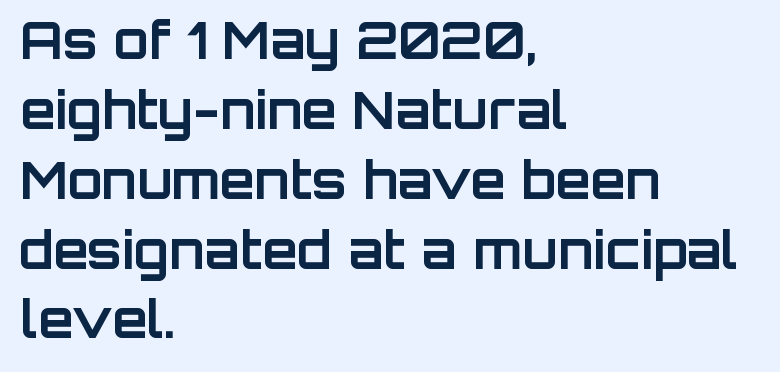
The image shows 51 px bold sans-serif type, upright; set left-aligned, normal line spacing (1.37x), normal letter spacing, not underlined; low stroke contrast and a large x-height.
